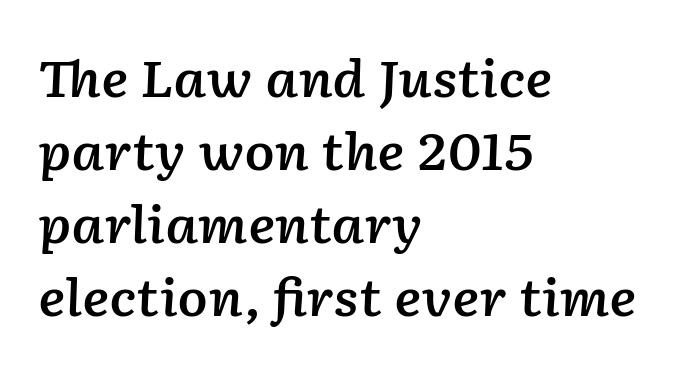
Looks like regular typesetting: each glyph gets only the width it needs. The font's italic variant was chosen for this text. These words are printed semibold, heavier than regular yet not bold. This block has exactly the height ordinary leading produces. Bare-footed words on every line. Teacher's note: observe the even left margin — that is flush-left alignment.
